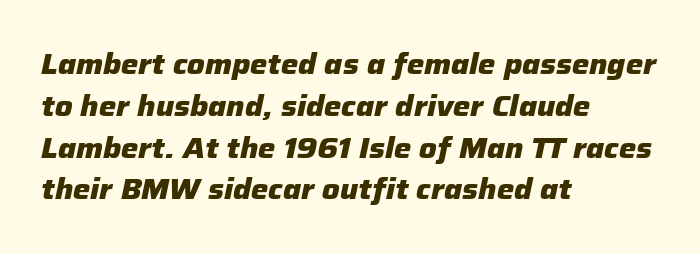
{"italic": "yes", "lean": "right", "slant_degrees": 12, "bold": "yes", "weight": "heavy", "width": "normal", "stroke_contrast": "low", "x_height": "medium", "monospaced": "no", "underline": "no", "align": "left", "line_spacing": "normal", "line_spacing_ratio": 1.44, "letter_spacing": "normal", "letter_spacing_em": 0.0, "glyph_px": 29}
